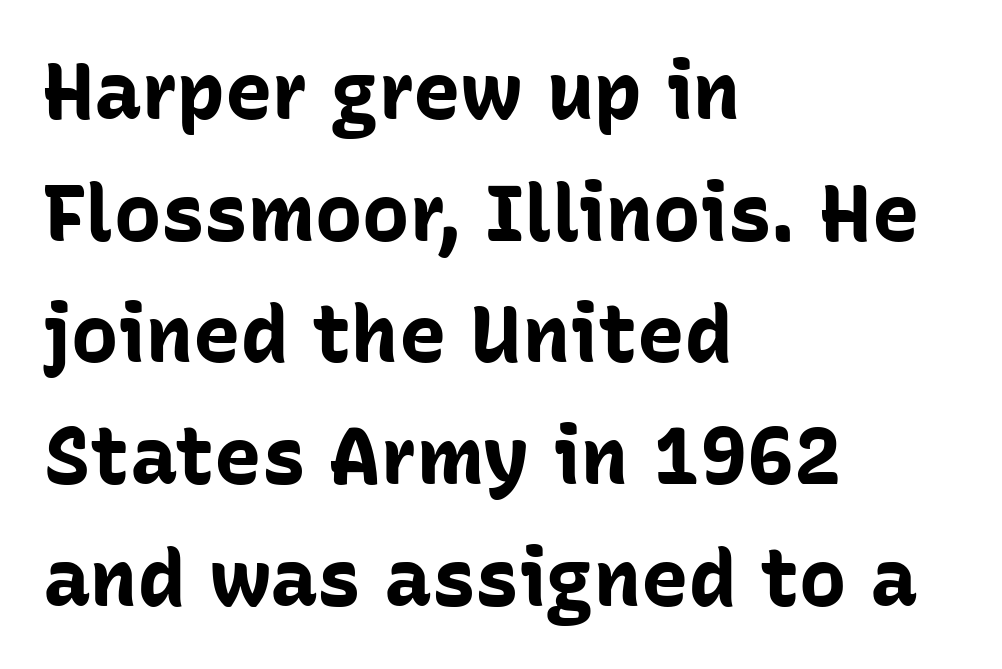
{"serif": "no", "italic": "no", "bold": "yes", "weight": "bold", "width": "normal", "stroke_contrast": "low", "x_height": "medium", "monospaced": "no", "underline": "no", "align": "left", "line_spacing": "normal", "line_spacing_ratio": 1.54, "letter_spacing": "normal", "letter_spacing_em": 0.0, "glyph_px": 79}
